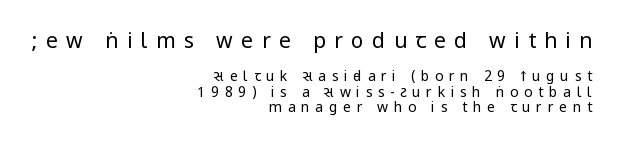
{"italic": "no", "bold": "no", "underline": "no", "align": "right", "line_spacing": "tight", "line_spacing_ratio": 1.08, "letter_spacing": "wide", "letter_spacing_em": 0.4, "larger_block": "first", "size_ratio": 1.5, "glyph_px": 21}
